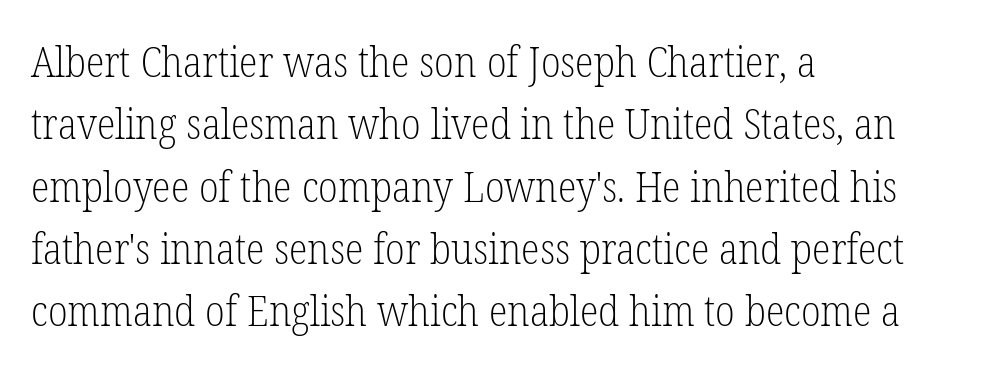
Are there feet on the stems? There are — it's a serif. There is no visible air inserted between adjacent glyphs. Is the block centered? No — it sits flush against the left margin. Is there any slant? The stems are plumb. Underline: absent.
